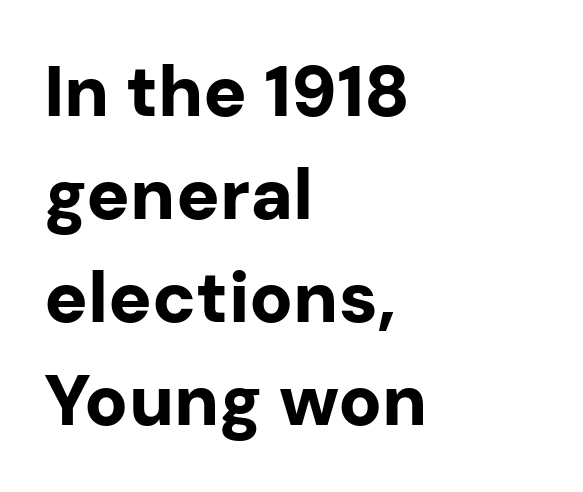
Q: Is the text bold? A: Yes.
Q: Is the text italic (slanted)? A: No, it is upright.
Q: Is the typeface a serif or a sans-serif typeface? A: Sans-serif.
Q: Is the text underlined? A: No.
Q: How is the paragraph aligned? A: Left-aligned.
Q: Is the spacing between letters normal or unusually wide? A: Normal.
Q: Is the spacing between lines tight, normal or loose? A: Normal.
Q: Width (condensed, normal, or wide)? A: Normal.
Q: Stroke contrast? A: Low.
Q: x-height? A: Medium.
Q: Monospaced? A: No.
